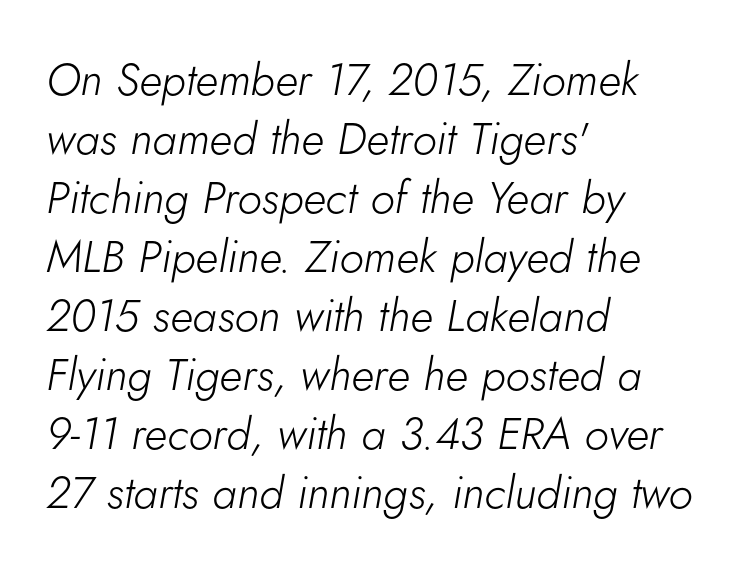
{"italic": "yes", "lean": "right", "slant_degrees": 5, "bold": "no", "weight": "light", "width": "normal", "stroke_contrast": "low", "x_height": "small", "monospaced": "no", "underline": "no", "align": "left", "line_spacing": "normal", "line_spacing_ratio": 1.31, "letter_spacing": "normal", "letter_spacing_em": 0.0, "glyph_px": 45}
